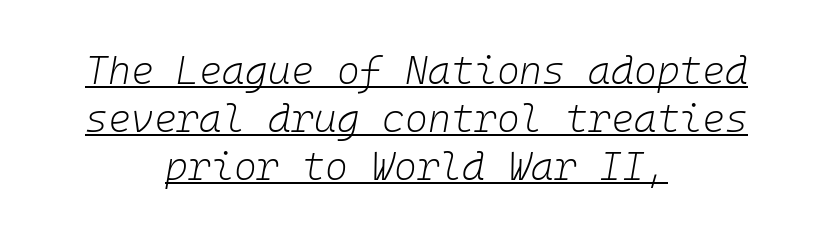
{"italic": "yes", "lean": "right", "slant_degrees": 10, "bold": "no", "weight": "light", "width": "normal", "stroke_contrast": "low", "x_height": "medium", "monospaced": "yes", "underline": "yes", "align": "center", "line_spacing_ratio": 1.23, "letter_spacing": "normal", "letter_spacing_em": 0.0, "glyph_px": 39}
